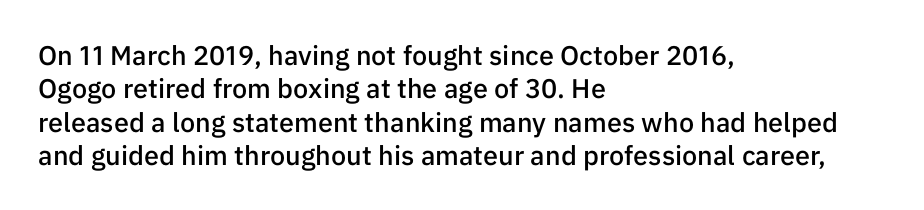
The image shows 27 px text type, upright; set left-aligned, line spacing 1.24x, normal letter spacing, not underlined.
